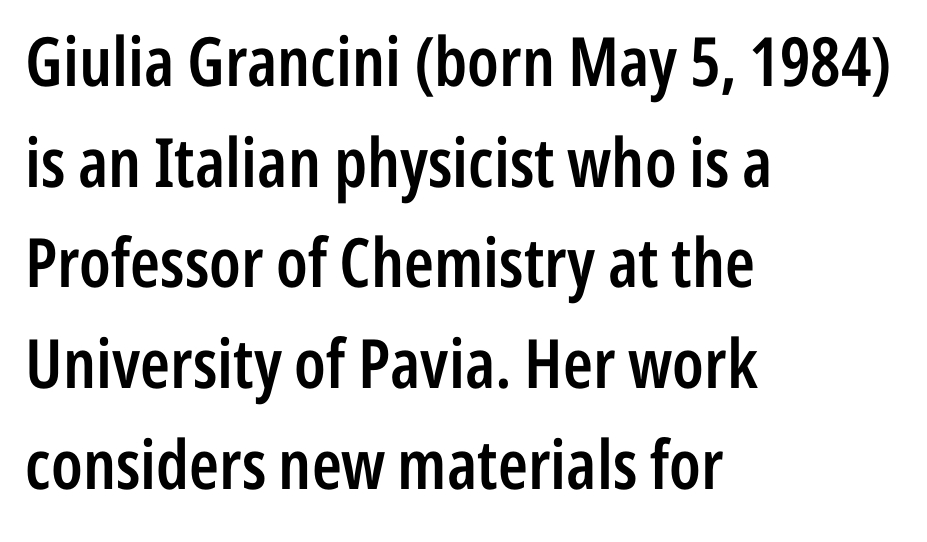
Q: Is the text bold? A: Semi-bold.
Q: Is the text italic (slanted)? A: No, it is upright.
Q: Is the typeface a serif or a sans-serif typeface? A: Sans-serif.
Q: Is the text underlined? A: No.
Q: How is the paragraph aligned? A: Left-aligned.
Q: Is the spacing between letters normal or unusually wide? A: Normal.
Q: Is the spacing between lines tight, normal or loose? A: Normal.
Q: Width (condensed, normal, or wide)? A: Condensed.
Q: Stroke contrast? A: Low.
Q: x-height? A: Medium.
Q: Monospaced? A: No.
